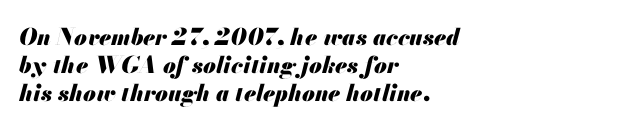
{"italic": "yes", "lean": "right", "slant_degrees": 13, "bold": "yes", "underline": "no", "align": "left", "line_spacing_ratio": 1.21, "letter_spacing": "normal", "letter_spacing_em": 0.0, "glyph_px": 23}
